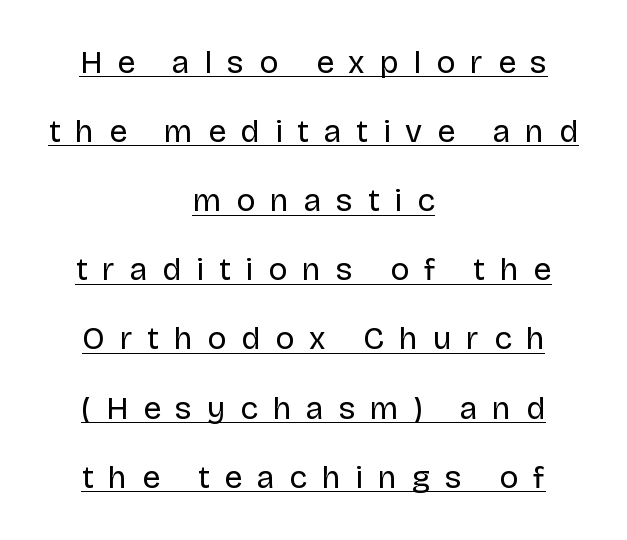
Nope, not italic — everything's standing straight. The rendering uses natural spacing where letterforms have individual widths. This rendering uses center alignment, leaving both contours irregular but symmetric. The rendering inserts visible extra space after every character.
